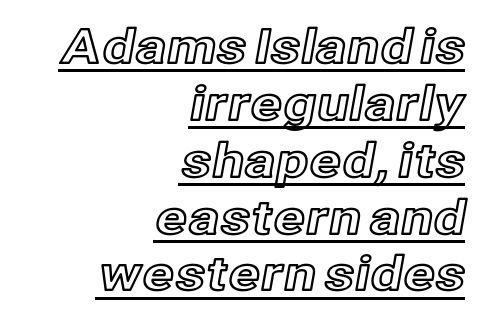
Q: Is the text italic (slanted)? A: Yes.
Q: Is the text underlined? A: Yes.
Q: How is the paragraph aligned? A: Right-aligned.
Q: Is the spacing between letters normal or unusually wide? A: Normal.
Q: Width (condensed, normal, or wide)? A: Normal.
Q: x-height? A: Medium.
Q: Monospaced? A: No.
